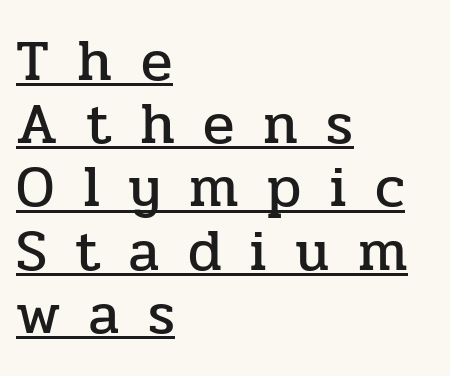
It's the straight-up-and-down kind of type. The setting favours the left margin, as ordinary paragraphs usually do. How would I describe the line gaps? Narrow and economical. Each letter keeps its own natural width here, so spacing adapts to shape. The characters display serif detailing at their extremities.
